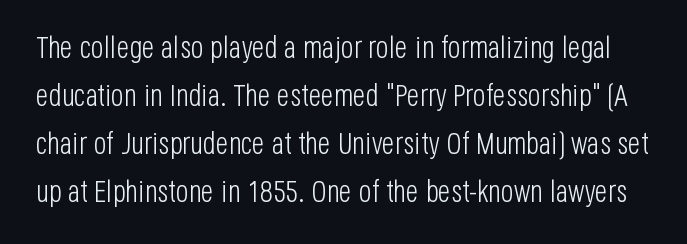
{"serif": "no", "italic": "no", "bold": "no", "weight": "light", "width": "condensed", "stroke_contrast": "low", "x_height": "large", "monospaced": "no", "underline": "no", "line_spacing": "normal", "line_spacing_ratio": 1.6, "letter_spacing": "normal", "letter_spacing_em": 0.0, "glyph_px": 30}
